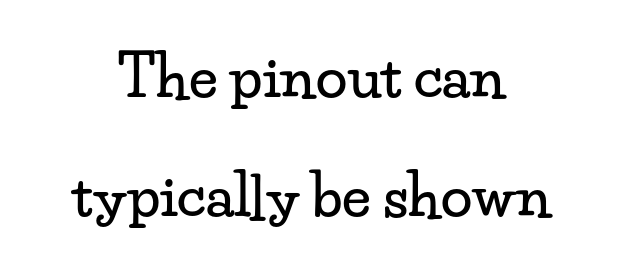
These lines are rendered in a variable-pitch font. The letters sit at their default tracking, neither squeezed nor spread. The words here are not underlined. Posture: straight, roman, zero tilt. One-word summary of the alignment: center.
